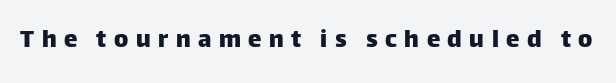
{"italic": "no", "underline": "no", "letter_spacing": "wide", "letter_spacing_em": 0.28, "glyph_px": 27}
